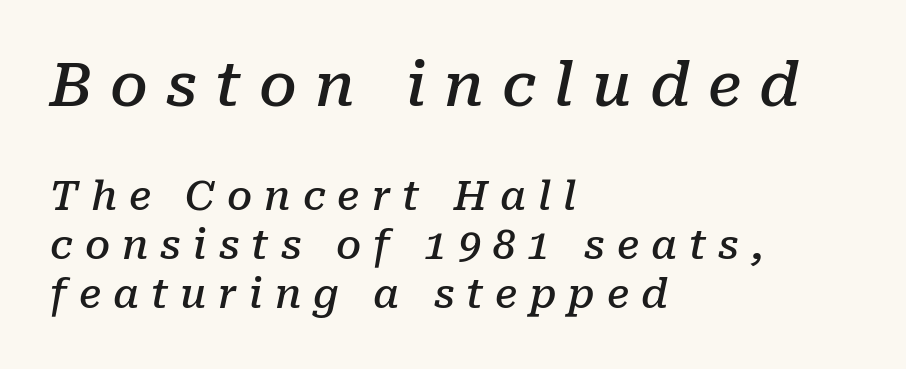
Q: Is the text bold? A: Semi-bold.
Q: Is the text italic (slanted)? A: Yes, it leans right by about 10 degrees.
Q: Is the typeface a serif or a sans-serif typeface? A: Serif.
Q: Is the text underlined? A: No.
Q: How is the paragraph aligned? A: Left-aligned.
Q: Is the spacing between letters normal or unusually wide? A: Unusually wide.
Q: Which block of text is set in a larger size, the first (top) or the second (bottom)? A: The first (top) one.
Q: Width (condensed, normal, or wide)? A: Normal.
Q: Stroke contrast? A: Low.
Q: x-height? A: Medium.
Q: Monospaced? A: No.
